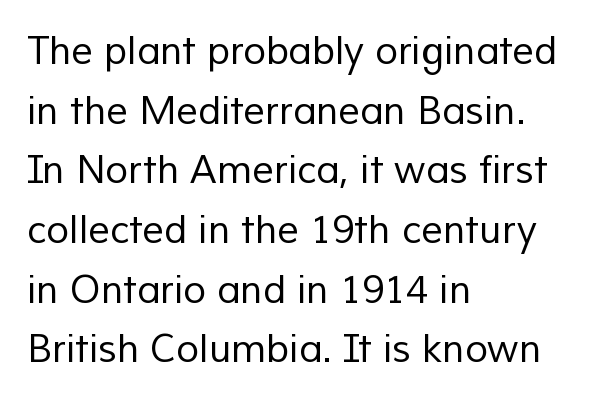
The image shows 38 px regular-weight sans-serif type; set left-aligned, normal line spacing (1.57x), normal letter spacing, not underlined; low stroke contrast and a medium x-height.
